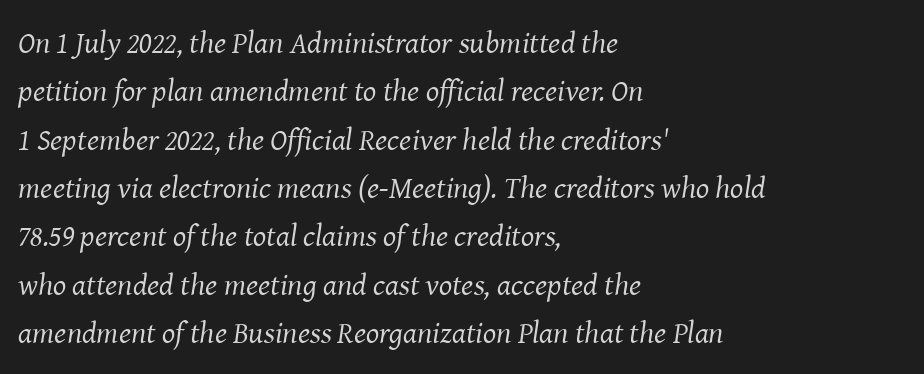
The passage shown is typeset with a serif family. Reading down the column, the eye jumps a familiar distance to each next line. Leftover space on each line is placed entirely after the last word. Weight: regular or lighter. Plain, unruled lines of type.
